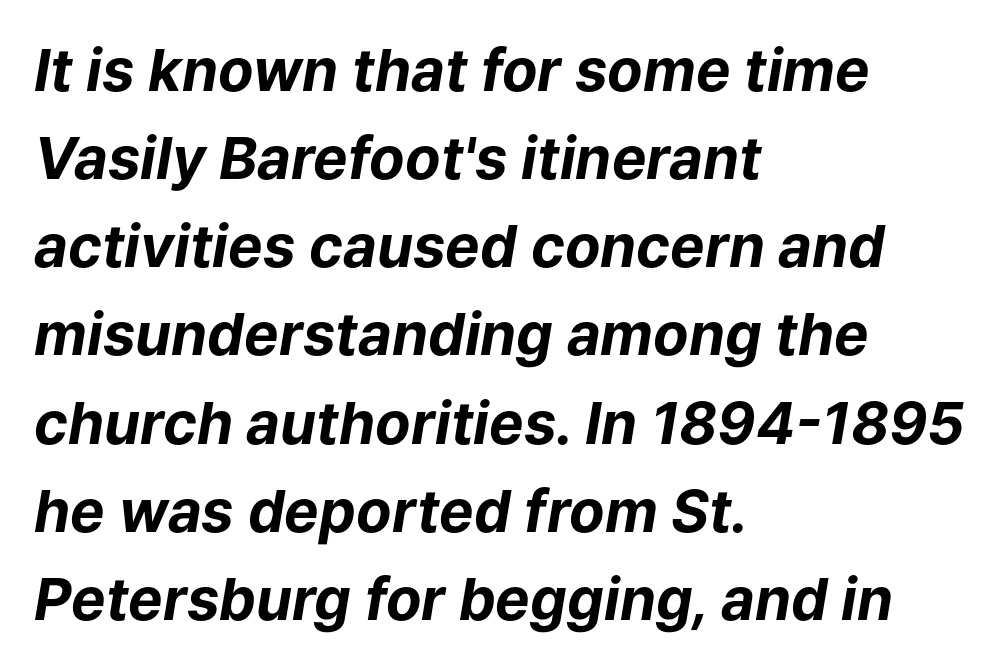
{"italic": "yes", "lean": "right", "slant_degrees": 9, "bold": "yes", "weight": "bold", "width": "normal", "stroke_contrast": "low", "x_height": "medium", "monospaced": "no", "underline": "no", "align": "left", "line_spacing": "normal", "line_spacing_ratio": 1.52, "letter_spacing": "normal", "letter_spacing_em": 0.0, "glyph_px": 58}
